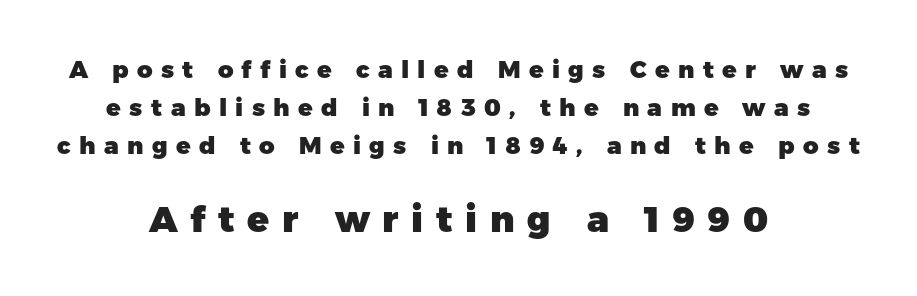
Q: Is the text bold? A: Yes.
Q: Is the text italic (slanted)? A: No, it is upright.
Q: Is the typeface a serif or a sans-serif typeface? A: Sans-serif.
Q: Is the text underlined? A: No.
Q: How is the paragraph aligned? A: Centered.
Q: Is the spacing between letters normal or unusually wide? A: Unusually wide.
Q: Is the spacing between lines tight, normal or loose? A: Normal.
Q: Which block of text is set in a larger size, the first (top) or the second (bottom)? A: The second (bottom) one.
Q: Width (condensed, normal, or wide)? A: Normal.
Q: Stroke contrast? A: Low.
Q: x-height? A: Medium.
Q: Monospaced? A: No.
